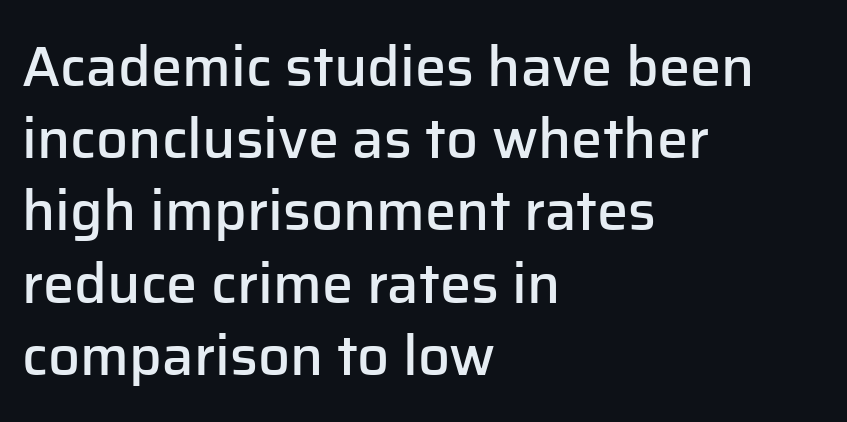
Q: Is the text bold? A: Semi-bold.
Q: Is the text italic (slanted)? A: No, it is upright.
Q: Is the typeface a serif or a sans-serif typeface? A: Sans-serif.
Q: Is the text underlined? A: No.
Q: How is the paragraph aligned? A: Left-aligned.
Q: Is the spacing between letters normal or unusually wide? A: Normal.
Q: Is the spacing between lines tight, normal or loose? A: Normal.
Q: Width (condensed, normal, or wide)? A: Normal.
Q: Stroke contrast? A: Low.
Q: x-height? A: Medium.
Q: Monospaced? A: No.
